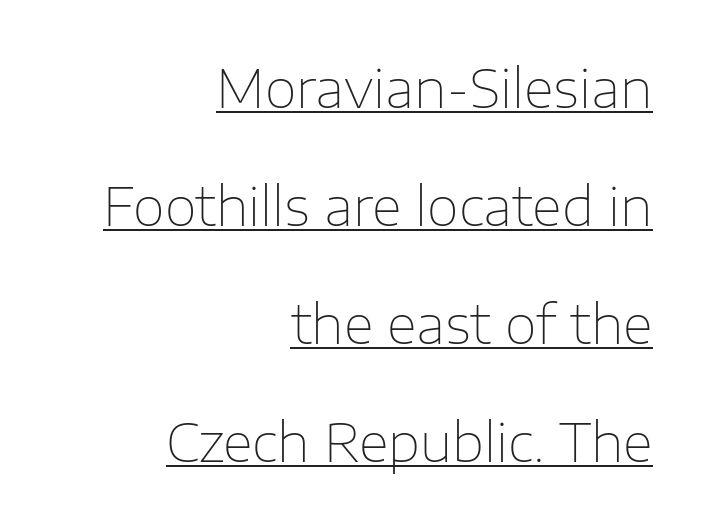
The image shows 52 px thin sans-serif type, upright; set right-aligned, loose line spacing (2.27x), normal letter spacing, underlined; low stroke contrast and a medium x-height.
